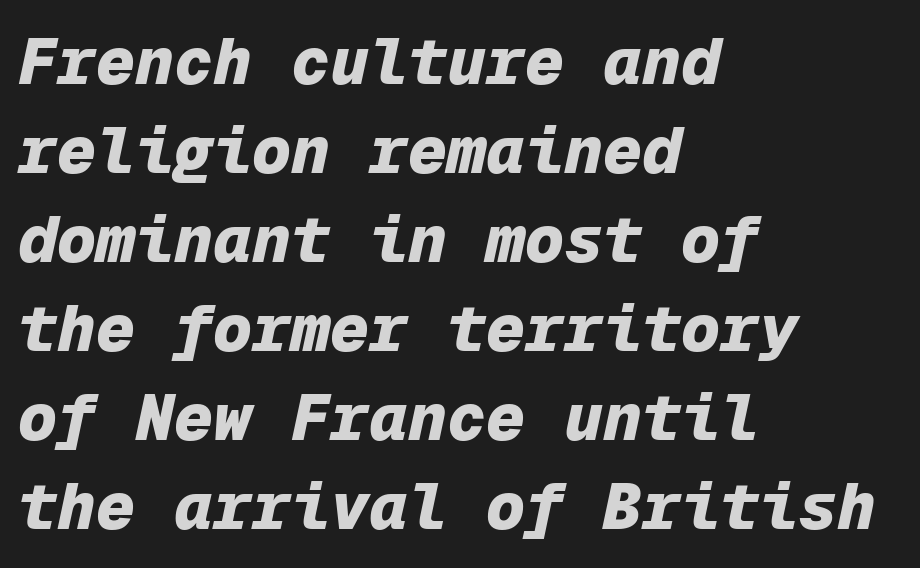
Q: Is the text bold? A: Yes.
Q: Is the text italic (slanted)? A: Yes, it leans right by about 12 degrees.
Q: Is the text underlined? A: No.
Q: How is the paragraph aligned? A: Left-aligned.
Q: Is the spacing between letters normal or unusually wide? A: Normal.
Q: Is the spacing between lines tight, normal or loose? A: Normal.
Q: Width (condensed, normal, or wide)? A: Normal.
Q: Stroke contrast? A: Low.
Q: x-height? A: Medium.
Q: Monospaced? A: Yes.
